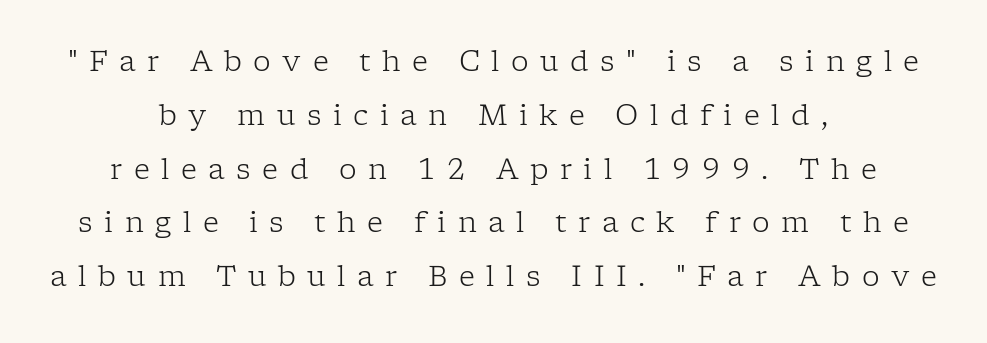
{"serif": "yes", "italic": "no", "bold": "no", "weight": "light", "width": "normal", "stroke_contrast": "low", "x_height": "medium", "monospaced": "no", "underline": "no", "align": "center", "line_spacing": "loose", "line_spacing_ratio": 1.92, "letter_spacing": "wide", "letter_spacing_em": 0.41, "glyph_px": 28}
